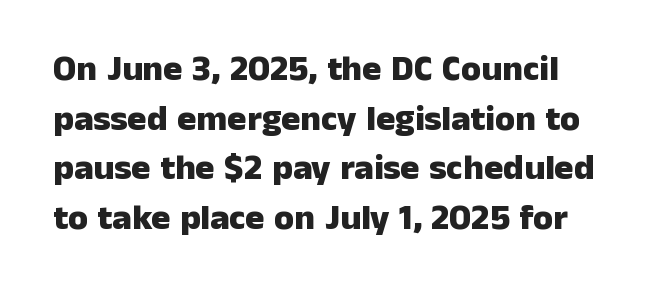
Q: Is the text bold? A: Yes.
Q: Is the text italic (slanted)? A: No, it is upright.
Q: Is the typeface a serif or a sans-serif typeface? A: Sans-serif.
Q: Is the text underlined? A: No.
Q: Is the spacing between letters normal or unusually wide? A: Normal.
Q: Is the spacing between lines tight, normal or loose? A: Normal.
Q: Width (condensed, normal, or wide)? A: Normal.
Q: Stroke contrast? A: Low.
Q: x-height? A: Medium.
Q: Monospaced? A: No.
